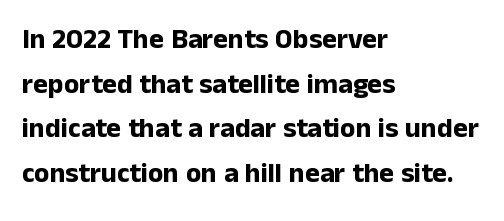
The image shows 28 px bold sans-serif type, upright; set left-aligned, normal line spacing (1.59x), normal letter spacing, not underlined; low stroke contrast and a medium x-height.
